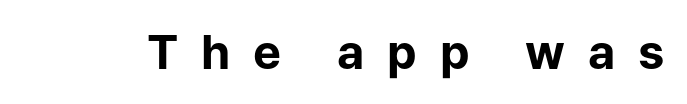
Q: Is the text bold? A: Yes.
Q: Is the text italic (slanted)? A: No, it is upright.
Q: Is the typeface a serif or a sans-serif typeface? A: Sans-serif.
Q: Is the text underlined? A: No.
Q: Is the spacing between letters normal or unusually wide? A: Unusually wide.
Q: Width (condensed, normal, or wide)? A: Normal.
Q: Stroke contrast? A: Low.
Q: x-height? A: Medium.
Q: Monospaced? A: No.
